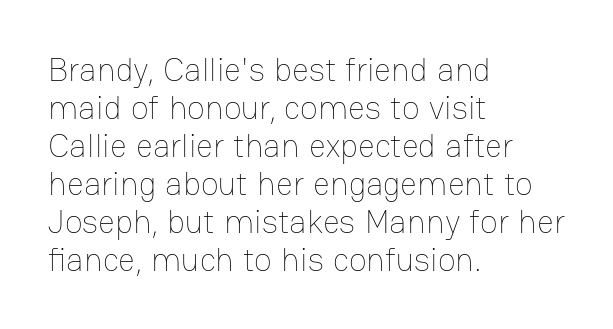
{"italic": "no", "bold": "no", "weight": "thin", "width": "normal", "stroke_contrast": "low", "x_height": "medium", "monospaced": "no", "underline": "no", "align": "left", "line_spacing": "tight", "line_spacing_ratio": 1.15, "letter_spacing": "normal", "letter_spacing_em": 0.0, "glyph_px": 33}
